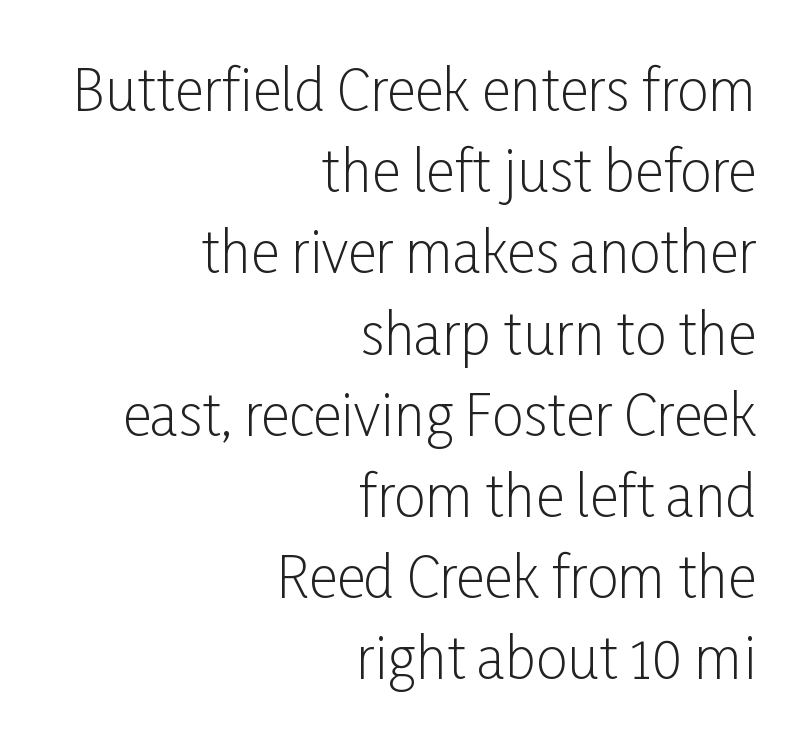
Q: Is the text bold? A: No.
Q: Is the text italic (slanted)? A: No, it is upright.
Q: Is the typeface a serif or a sans-serif typeface? A: Sans-serif.
Q: Is the text underlined? A: No.
Q: How is the paragraph aligned? A: Right-aligned.
Q: Is the spacing between letters normal or unusually wide? A: Normal.
Q: Is the spacing between lines tight, normal or loose? A: Normal.
Q: Width (condensed, normal, or wide)? A: Condensed.
Q: Stroke contrast? A: Low.
Q: x-height? A: Medium.
Q: Monospaced? A: No.
